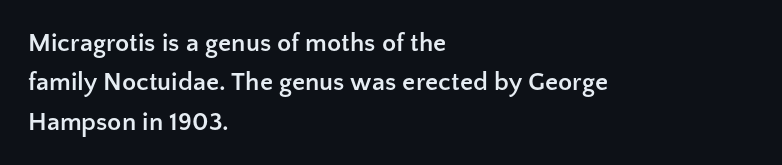
The image shows 26 px bold type, upright; set left-aligned, normal line spacing (1.51x), normal letter spacing, not underlined.
